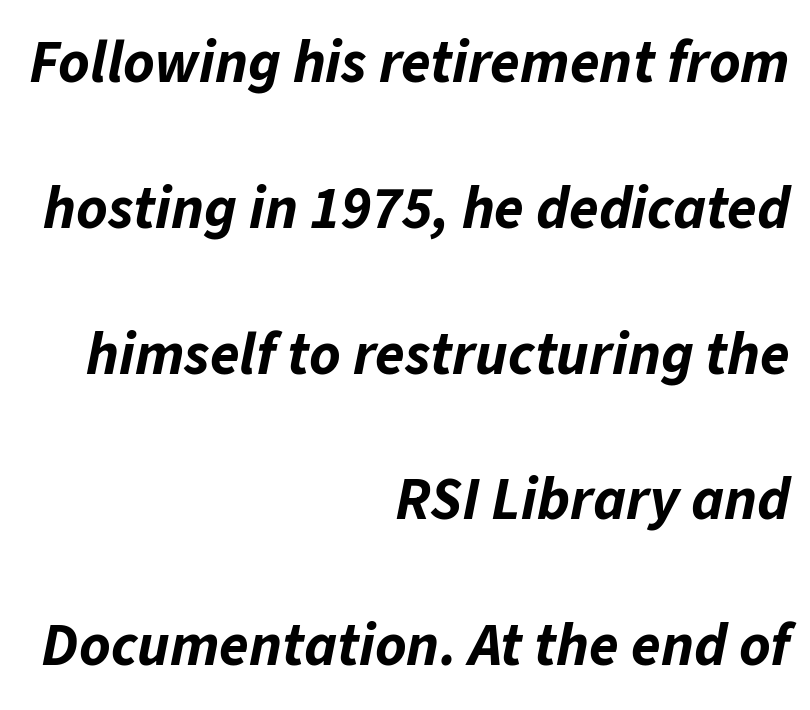
{"italic": "yes", "lean": "right", "slant_degrees": 11, "bold": "yes", "weight": "bold", "width": "normal", "stroke_contrast": "low", "x_height": "medium", "monospaced": "no", "underline": "no", "align": "right", "line_spacing": "loose", "line_spacing_ratio": 2.43, "letter_spacing": "normal", "letter_spacing_em": 0.0, "glyph_px": 60}
